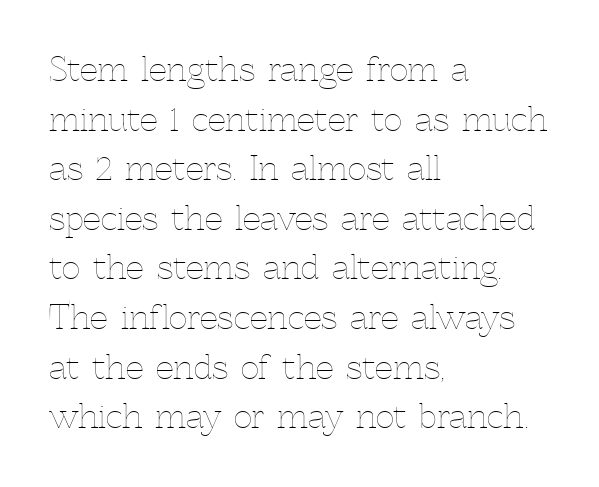
{"italic": "no", "bold": "no", "weight": "thin", "width": "normal", "x_height": "medium", "monospaced": "no", "underline": "no", "align": "left", "line_spacing": "normal", "line_spacing_ratio": 1.55, "letter_spacing": "normal", "letter_spacing_em": 0.0, "glyph_px": 32}
